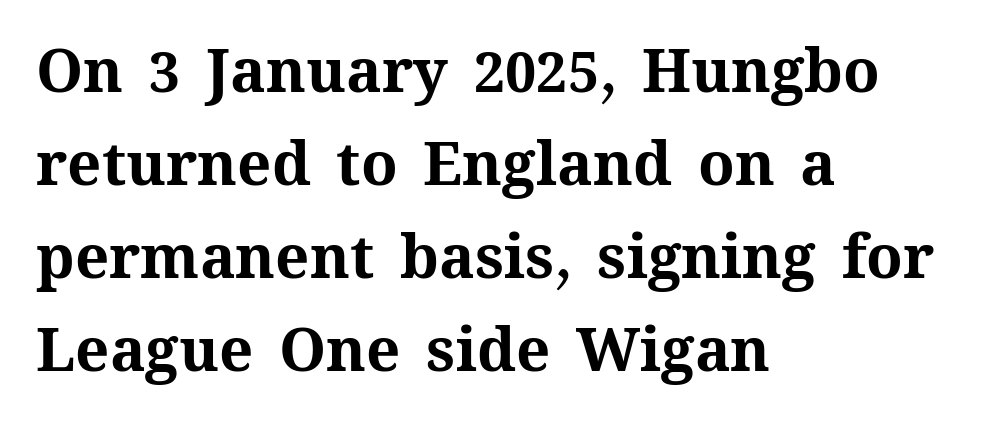
{"italic": "no", "bold": "yes", "weight": "bold", "width": "normal", "stroke_contrast": "medium", "x_height": "medium", "monospaced": "no", "underline": "no", "align": "left", "line_spacing": "normal", "line_spacing_ratio": 1.55, "letter_spacing": "normal", "letter_spacing_em": 0.0, "glyph_px": 60}
